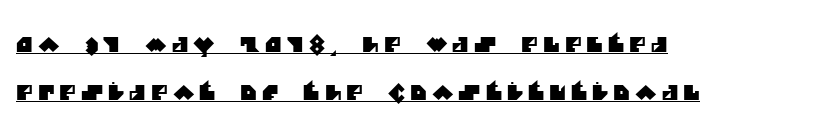
Q: Is the text underlined? A: Yes.
Q: How is the paragraph aligned? A: Left-aligned.
Q: Is the spacing between letters normal or unusually wide? A: Unusually wide.
Q: Is the spacing between lines tight, normal or loose? A: Loose.
